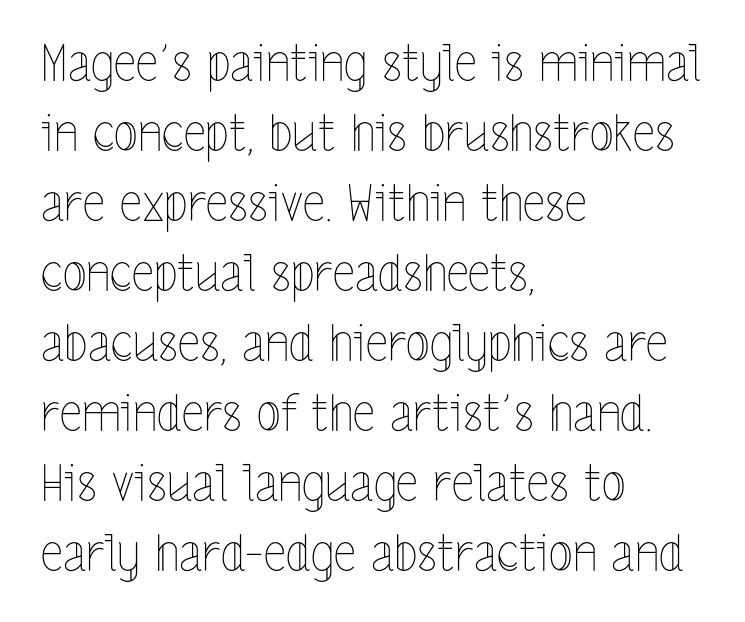
{"italic": "no", "bold": "no", "weight": "thin", "width": "condensed", "x_height": "medium", "monospaced": "no", "underline": "no", "align": "left", "line_spacing": "normal", "line_spacing_ratio": 1.4, "letter_spacing": "normal", "letter_spacing_em": 0.0, "glyph_px": 50}
